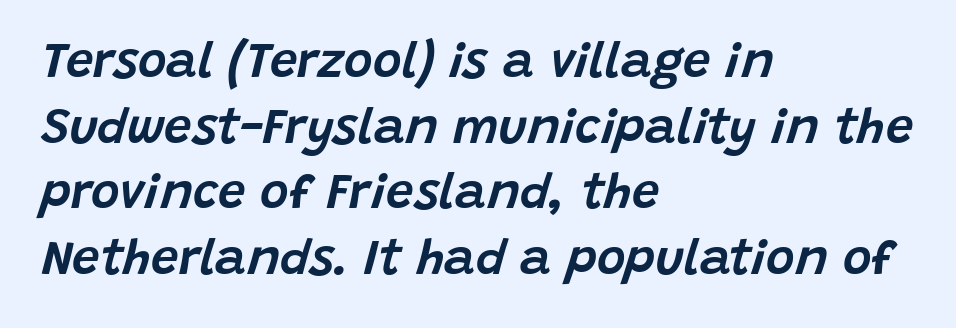
The image shows 49 px text type, italic (leaning right); set left-aligned, normal line spacing (1.34x), normal letter spacing, not underlined; low stroke contrast and a large x-height.
